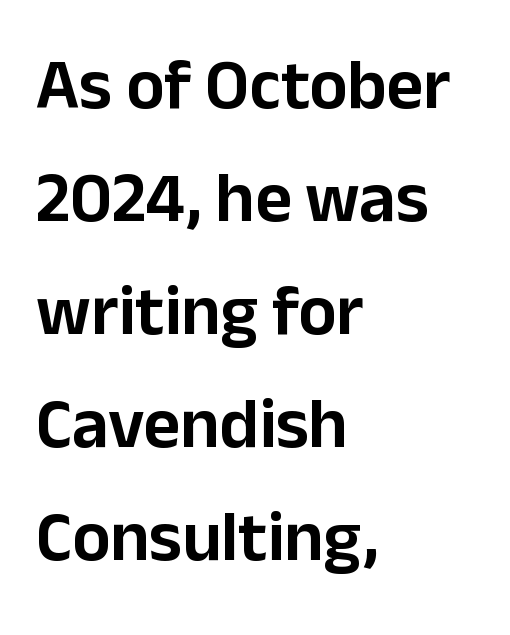
The image shows 71 px sans-serif type, upright; set left-aligned, normal line spacing (1.59x), normal letter spacing, not underlined; low stroke contrast and a medium x-height.
